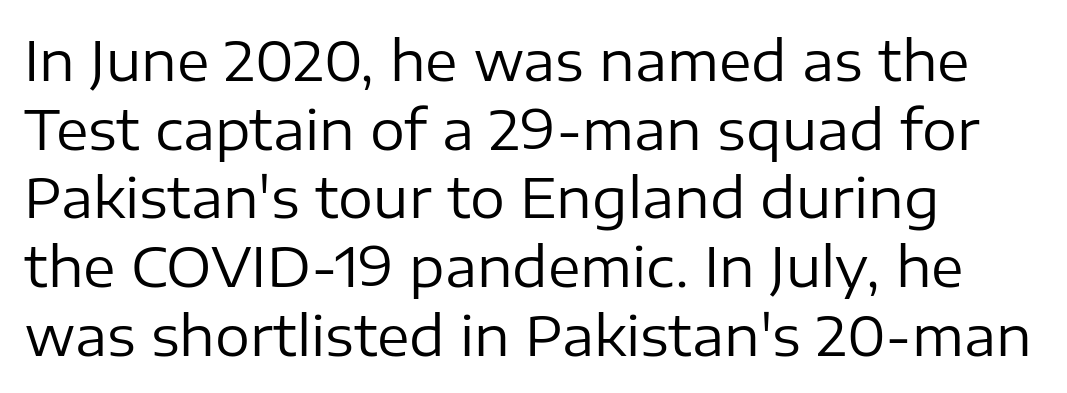
The image shows 55 px regular-weight sans-serif type, upright; set left-aligned, normal line spacing (1.25x), normal letter spacing, not underlined; low stroke contrast and a medium x-height.
